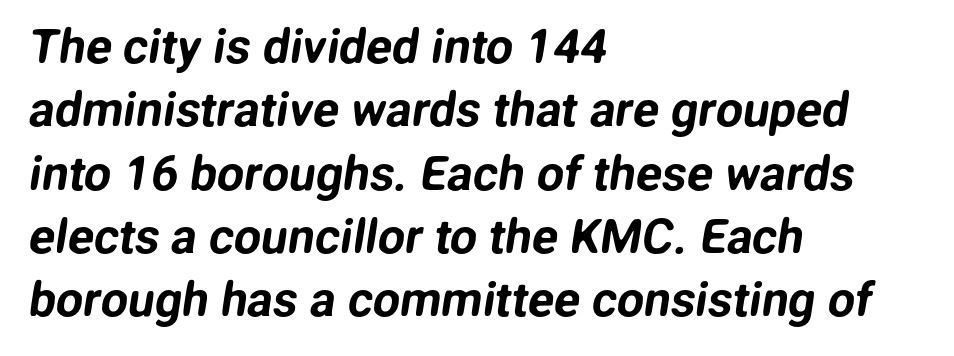
Visually the block forms a straight wall on the left and a jagged coastline on the right. You could not count columns in this text — the font is proportionally spaced. Vertical spacing — default. The passage shown is not underscored anywhere. Examine the stroke ends and you'll find no serifs.
